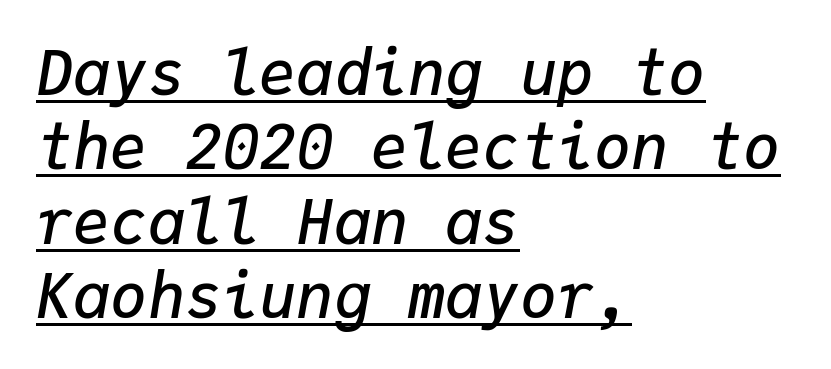
Q: Is the text bold? A: Semi-bold.
Q: Is the text italic (slanted)? A: Yes, it leans right by about 9 degrees.
Q: Is the text underlined? A: Yes.
Q: How is the paragraph aligned? A: Left-aligned.
Q: Is the spacing between letters normal or unusually wide? A: Normal.
Q: Width (condensed, normal, or wide)? A: Normal.
Q: Stroke contrast? A: Low.
Q: x-height? A: Medium.
Q: Monospaced? A: Yes.
